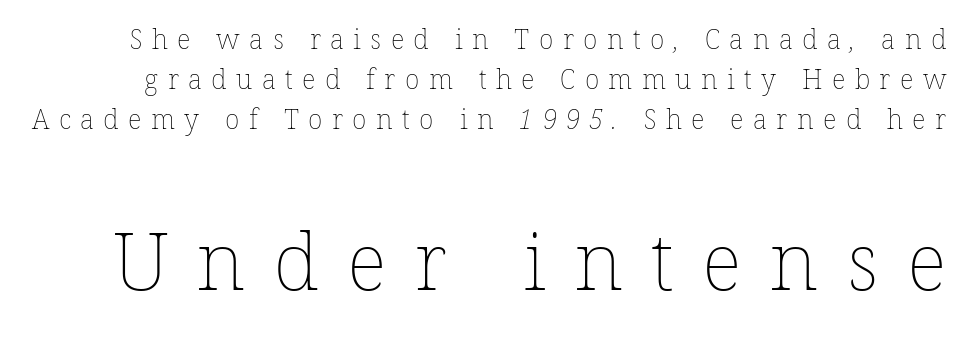
The cut favours lightness, reaching ordinary text weight at its darkest. Spacing verdict: proportional, widths tailored to each character. The vertical gap from one line to the next is medium. Between one letter and the next there's a generous, obvious gap. Bigger letters appear in the bottom chunk; the top chunk is reduced. Lines of text with bare space underneath.
